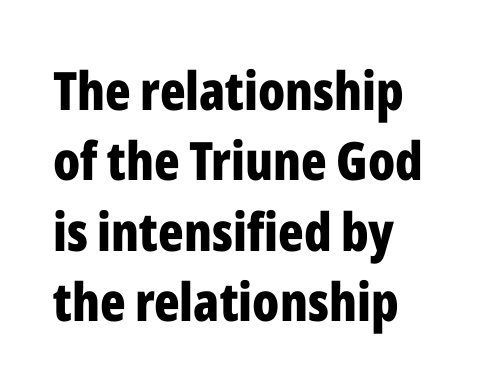
Q: Is the text bold? A: Yes.
Q: Is the text italic (slanted)? A: No, it is upright.
Q: Is the typeface a serif or a sans-serif typeface? A: Sans-serif.
Q: Is the text underlined? A: No.
Q: Is the spacing between letters normal or unusually wide? A: Normal.
Q: Is the spacing between lines tight, normal or loose? A: Normal.
Q: Width (condensed, normal, or wide)? A: Condensed.
Q: Stroke contrast? A: Low.
Q: x-height? A: Medium.
Q: Monospaced? A: No.
